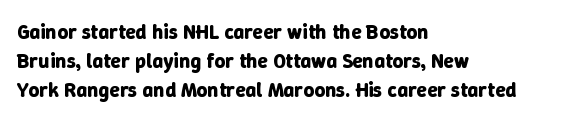
When letters stand straight like this, we call the style roman or upright. Line starts are locked; line ends wander. Quick note: underline off. Words appear dense and cohesive because spacing is normal. A normal amount of white space separates one row of letters from the next.
